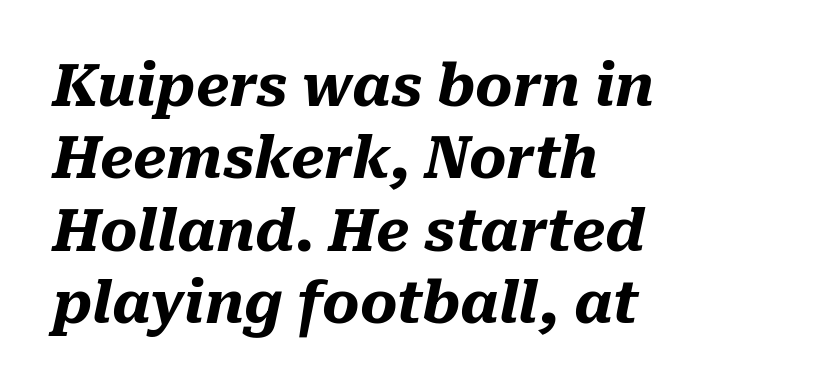
The image shows 57 px heavy type, italic (leaning right); set left-aligned, normal line spacing (1.27x), normal letter spacing, not underlined; medium stroke contrast and a medium x-height.
